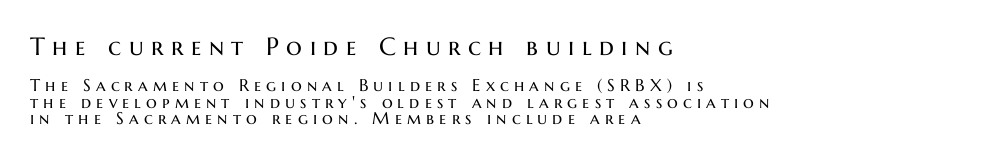
Stroke thickness stays within the range of a standard reading face or lighter. Tracking value appears strongly positive — letters spread wide. Anything drawn beneath the words? Only blank space. Look at the glyph heights: the upper group is clearly the bigger setting. Line beginnings align vertically; line endings do not.
